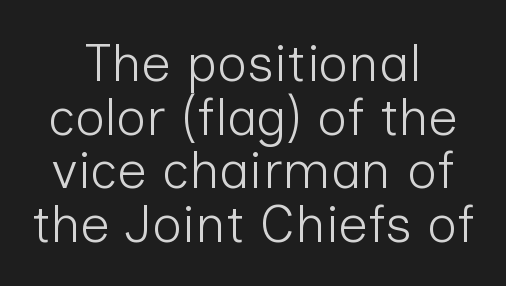
Q: Is the text bold? A: No.
Q: Is the text italic (slanted)? A: No, it is upright.
Q: Is the typeface a serif or a sans-serif typeface? A: Sans-serif.
Q: Is the text underlined? A: No.
Q: How is the paragraph aligned? A: Centered.
Q: Is the spacing between letters normal or unusually wide? A: Normal.
Q: Is the spacing between lines tight, normal or loose? A: Tight.
Q: Width (condensed, normal, or wide)? A: Normal.
Q: Stroke contrast? A: Low.
Q: x-height? A: Medium.
Q: Monospaced? A: No.
